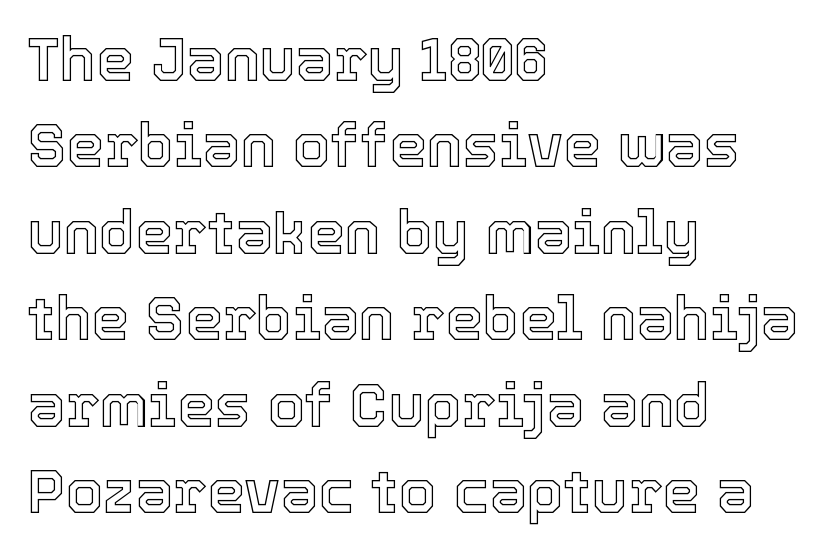
The image shows 60 px text type, upright; set left-aligned, normal line spacing (1.44x), normal letter spacing, not underlined; a medium x-height.
